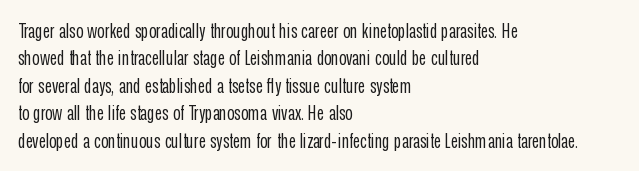
Caption: standard tracking, unaltered. Alignment: flush left. Line spacing here is normal. Weight: not bold — regular or lighter.
